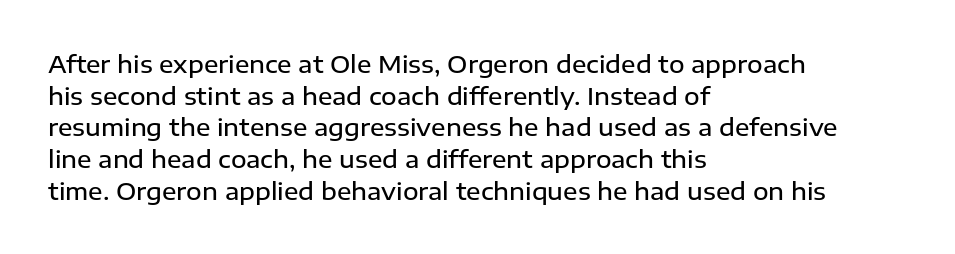
Q: Is the text bold? A: Semi-bold.
Q: Is the text italic (slanted)? A: No, it is upright.
Q: Is the text underlined? A: No.
Q: How is the paragraph aligned? A: Left-aligned.
Q: Is the spacing between letters normal or unusually wide? A: Normal.
Q: Is the spacing between lines tight, normal or loose? A: Normal.
